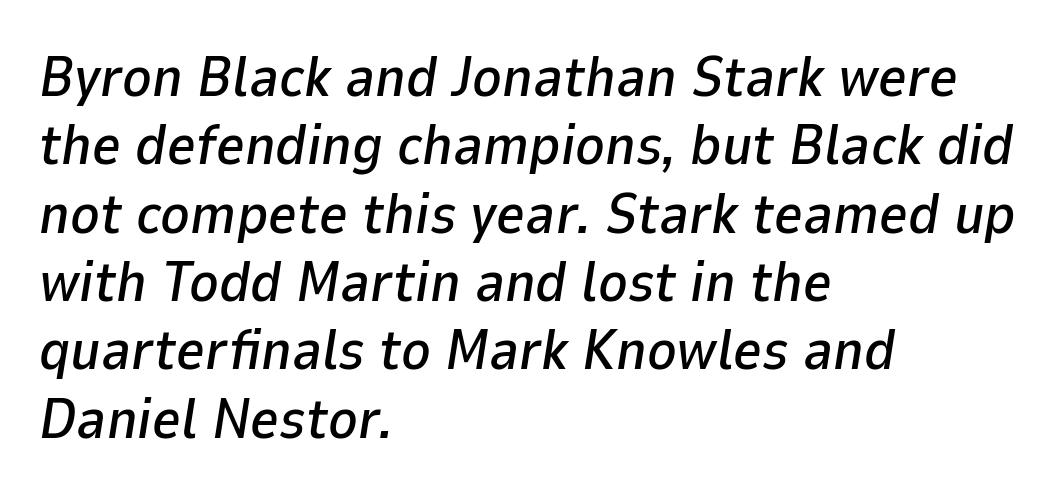
Posture: slanted. The face used here is proportionally spaced, like ordinary book or web type. The zone under the glyphs is completely vacant. A student would call this left alignment; a typographer would say flush left, rag right. The type is set solid horizontally, with unmodified tracking.
